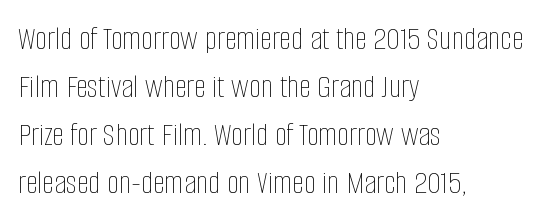
The image shows 34 px thin, condensed type, upright; set left-aligned, normal line spacing (1.41x), normal letter spacing, not underlined; low stroke contrast and a large x-height.
